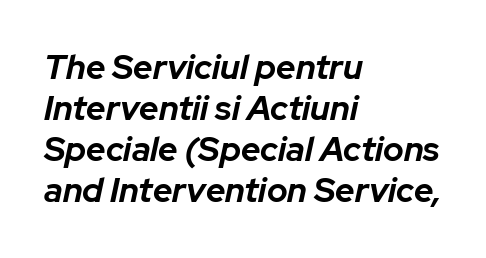
Characters follow at the spacing the type designer built in. Any mark beneath the type? The region is blank. Slanted lettering throughout. Is the block centered? No — it sits flush against the left margin. The sample has been set heavy, in full bold.
